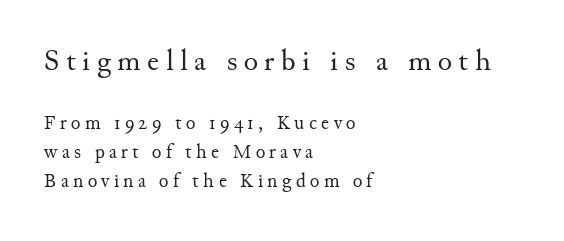
Of the two passages, the one on top uses the larger point size. Lines of text with bare space underneath. The gaps between neighbouring characters are conspicuously large. Style check: upright. Character widths vary here, with narrow letters taking less room than wide ones. A normal amount of white space separates one row of letters from the next.
